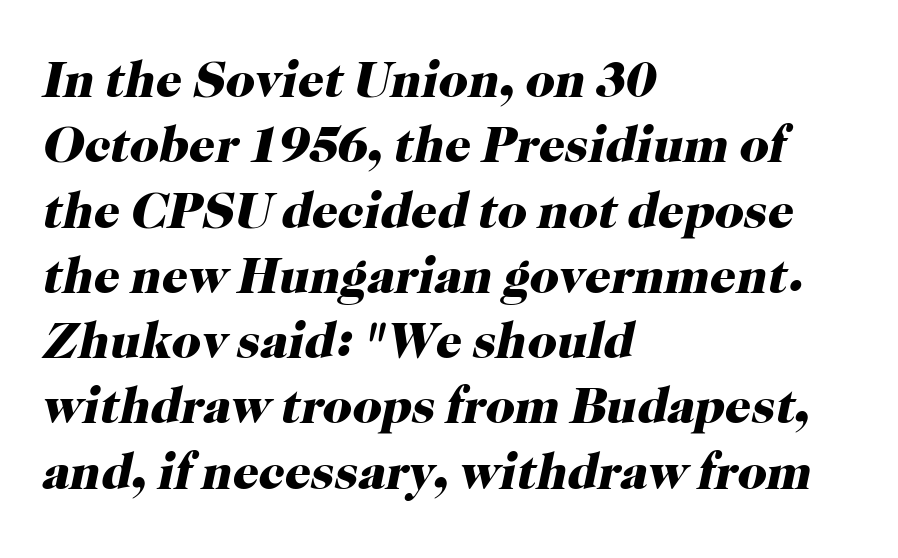
{"serif": "yes", "italic": "yes", "lean": "right", "slant_degrees": 12, "bold": "yes", "weight": "heavy", "width": "normal", "stroke_contrast": "high", "x_height": "medium", "monospaced": "no", "underline": "no", "align": "left", "line_spacing": "normal", "line_spacing_ratio": 1.28, "letter_spacing": "normal", "letter_spacing_em": 0.0, "glyph_px": 51}
